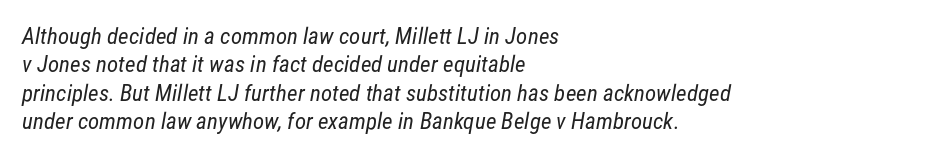
Typeset ragged right — the left edge is the straight one. Weight class: somewhere from thin through regular. Characters follow at the spacing the type designer built in. Descender tails drop into unmarked territory.
